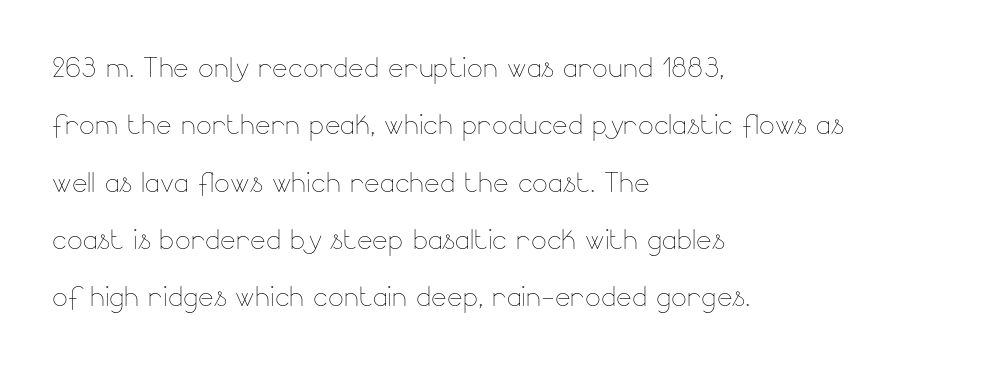
{"italic": "no", "bold": "no", "weight": "thin", "width": "normal", "stroke_contrast": "low", "x_height": "small", "monospaced": "no", "underline": "no", "align": "left", "line_spacing": "normal", "line_spacing_ratio": 1.55, "letter_spacing": "normal", "letter_spacing_em": 0.0, "glyph_px": 37}
